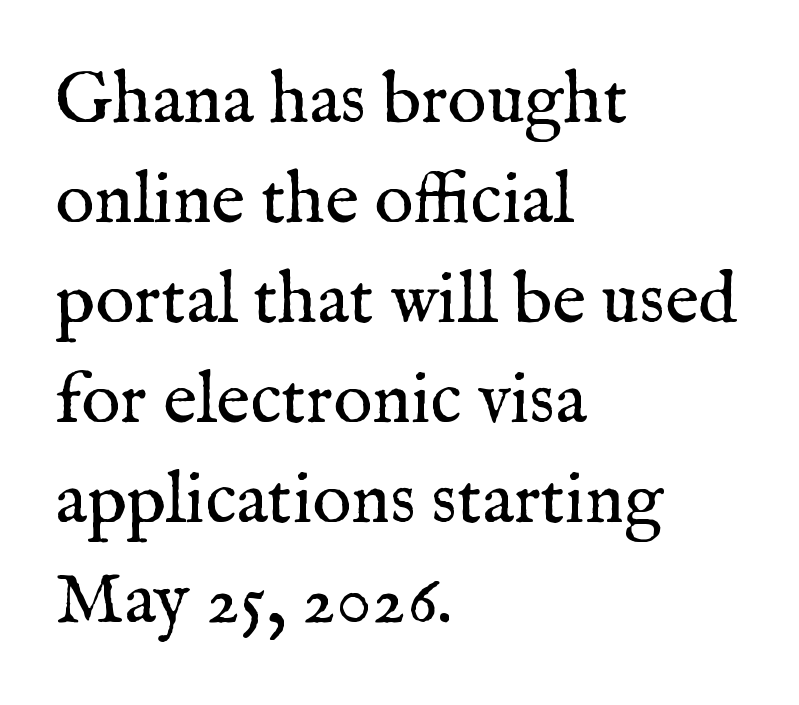
{"serif": "yes", "italic": "no", "bold": "no", "weight": "regular", "width": "normal", "stroke_contrast": "medium", "x_height": "medium", "monospaced": "no", "underline": "no", "align": "left", "line_spacing": "normal", "line_spacing_ratio": 1.37, "letter_spacing": "normal", "letter_spacing_em": 0.0, "glyph_px": 73}
